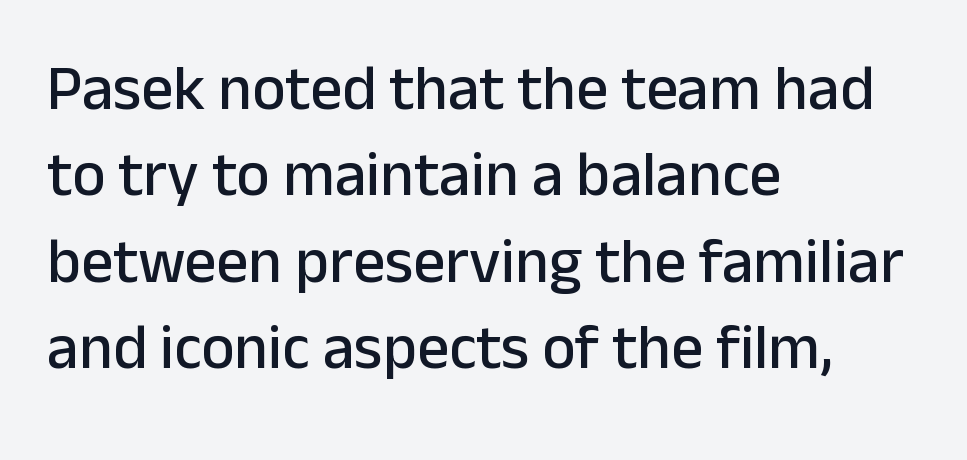
Characters follow at the spacing the type designer built in. Successive baselines arrive at the customary interval. Do the characters align in a grid? No, the font is proportional. Italic: no, the glyphs are upright roman. Type style note: lacks serifs. Check the space under the baseline: it is left empty.
